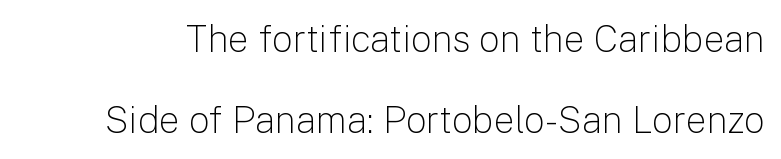
The image shows 37 px light sans-serif type, upright; set loose line spacing (2.19x), normal letter spacing, not underlined; low stroke contrast and a medium x-height.
